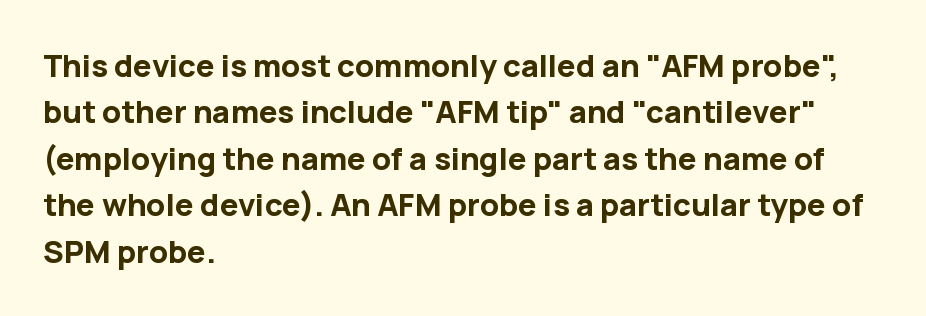
Q: Is the text bold? A: Yes.
Q: Is the text italic (slanted)? A: No, it is upright.
Q: Is the typeface a serif or a sans-serif typeface? A: Sans-serif.
Q: Is the text underlined? A: No.
Q: How is the paragraph aligned? A: Left-aligned.
Q: Is the spacing between letters normal or unusually wide? A: Normal.
Q: Is the spacing between lines tight, normal or loose? A: Normal.
Q: Width (condensed, normal, or wide)? A: Normal.
Q: Stroke contrast? A: Low.
Q: x-height? A: Medium.
Q: Monospaced? A: No.
